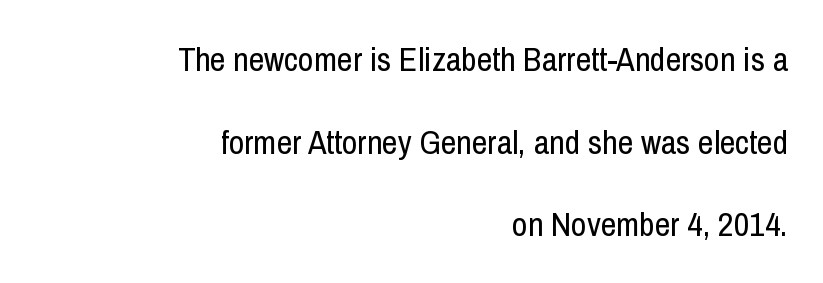
{"serif": "no", "italic": "no", "bold": "no", "weight": "regular", "width": "condensed", "stroke_contrast": "low", "x_height": "medium", "monospaced": "no", "underline": "no", "align": "right", "line_spacing": "loose", "line_spacing_ratio": 2.43, "letter_spacing": "normal", "letter_spacing_em": 0.0, "glyph_px": 34}
